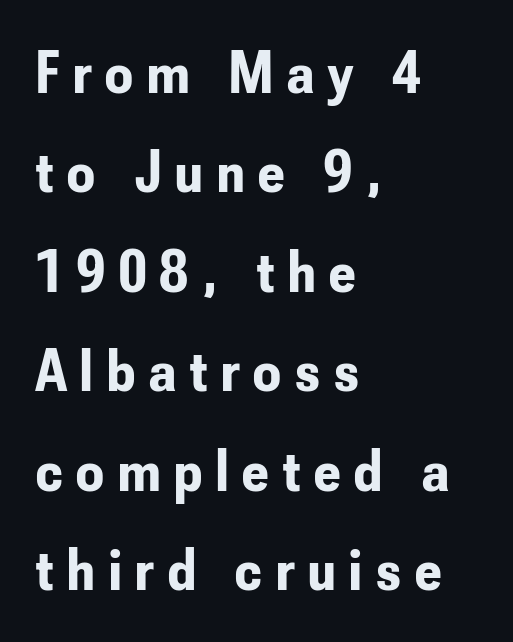
{"serif": "no", "italic": "no", "bold": "yes", "weight": "bold", "width": "condensed", "stroke_contrast": "low", "x_height": "small", "monospaced": "no", "underline": "no", "align": "left", "line_spacing": "normal", "line_spacing_ratio": 1.63, "letter_spacing": "wide", "letter_spacing_em": 0.23, "glyph_px": 61}
